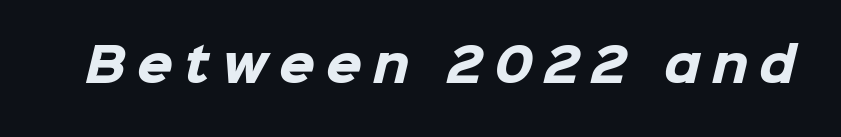
The image shows 46 px heavy sans-serif type; set unusually wide letter spacing (+0.25 em), not underlined; low stroke contrast and a medium x-height.
